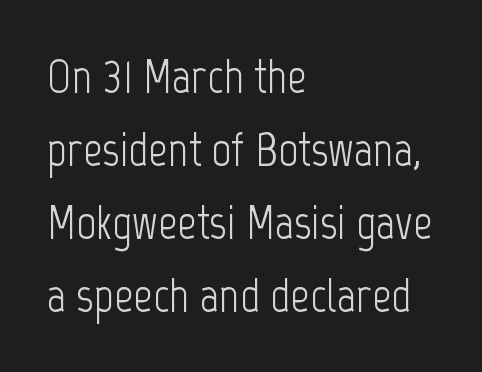
{"serif": "no", "italic": "no", "bold": "no", "weight": "light", "width": "condensed", "stroke_contrast": "low", "x_height": "medium", "monospaced": "no", "underline": "no", "align": "left", "line_spacing": "normal", "line_spacing_ratio": 1.52, "letter_spacing": "normal", "letter_spacing_em": 0.0, "glyph_px": 48}
